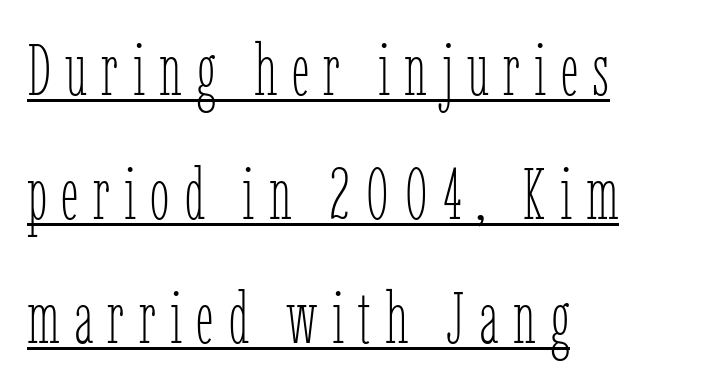
The image shows 71 px thin, condensed type, upright; set left-aligned, line spacing 1.75x, unusually wide letter spacing (+0.2 em), underlined; low stroke contrast and a medium x-height.
